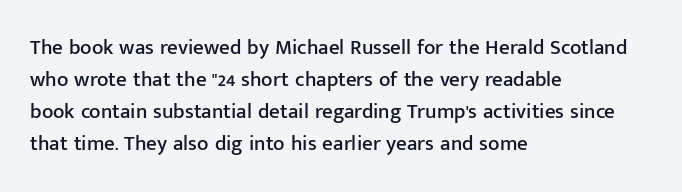
Q: Is the text italic (slanted)? A: No, it is upright.
Q: Is the text underlined? A: No.
Q: How is the paragraph aligned? A: Left-aligned.
Q: Is the spacing between letters normal or unusually wide? A: Normal.
Q: Is the spacing between lines tight, normal or loose? A: Normal.
